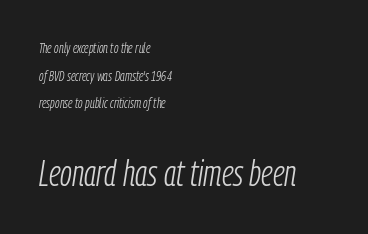
Alignment: flush left. The font's italic variant was chosen for this text. Is the type heavy? It reads as light-to-regular instead. Size contrast runs from small at the top to large at the bottom. Spacing verdict: proportional, widths tailored to each character. Between one letter and the next there's only the usual sliver of space.
